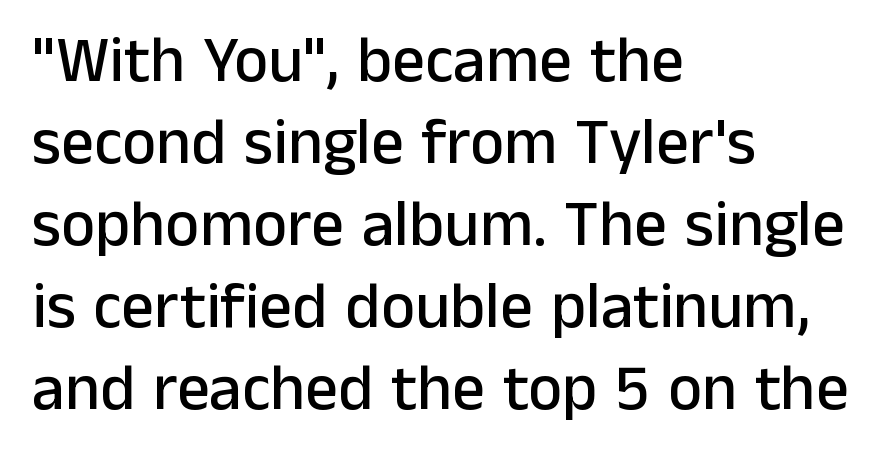
The image shows 65 px sans-serif type, upright; set left-aligned, normal line spacing (1.26x), normal letter spacing, not underlined; low stroke contrast and a medium x-height.
